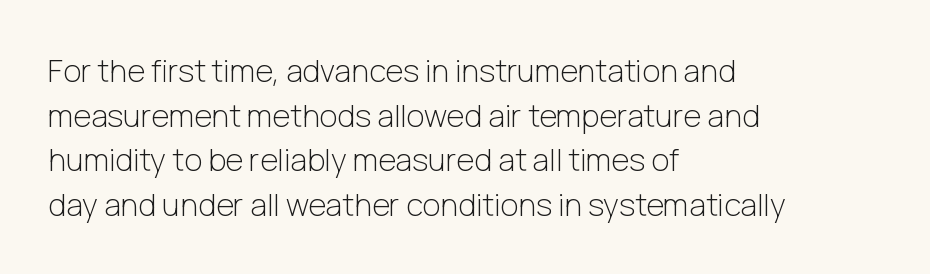
{"serif": "no", "italic": "no", "bold": "no", "weight": "light", "width": "normal", "stroke_contrast": "low", "x_height": "medium", "monospaced": "no", "underline": "no", "align": "left", "line_spacing": "normal", "line_spacing_ratio": 1.44, "letter_spacing": "normal", "letter_spacing_em": 0.0, "glyph_px": 31}
